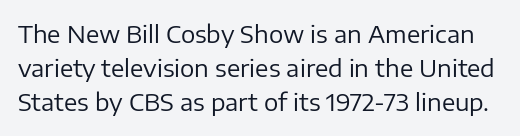
Honestly, the row spacing looks completely unremarkable. Does extra space separate the letters? No, they use regular spacing. Bare-footed words on every line. A light-to-regular cut is what we see here.
